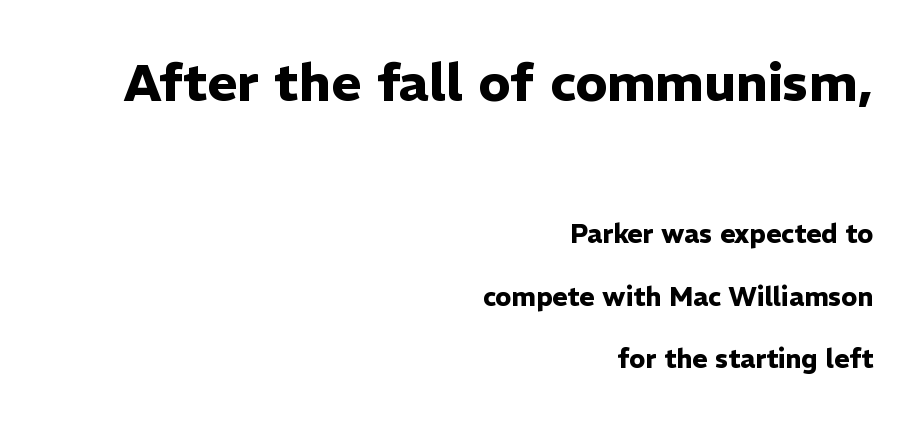
The image shows 52 px heavy sans-serif type, upright; set right-aligned, loose line spacing (2.41x), normal letter spacing, not underlined; the first (top) block is 2.0x larger; low stroke contrast and a medium x-height.
